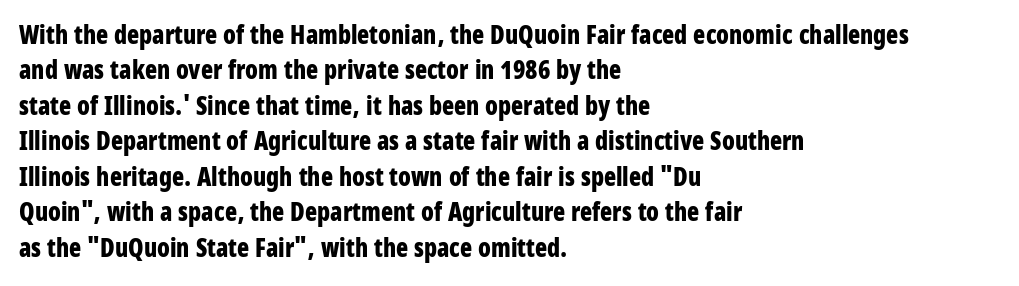
{"italic": "no", "bold": "yes", "underline": "no", "align": "left", "line_spacing": "normal", "line_spacing_ratio": 1.42, "letter_spacing": "normal", "letter_spacing_em": 0.0, "glyph_px": 25}
